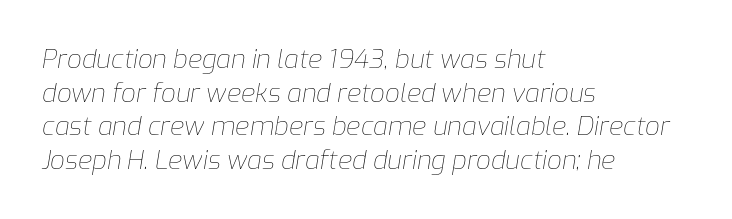
Baseline-to-baseline distance is the conventional proportion of letter height. The ragged edge is on the right, which tells us the setting is flush left. Compared with typical body copy, the letter spacing here is the same. Nothing heavy about these letters — not bold at all.
